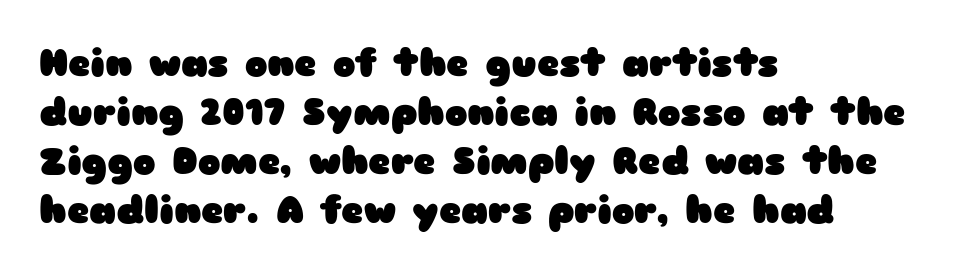
The letters stand upright; this is a roman face. The glyphs have the mass of a bold cut. Type style note: lacks serifs. One glance says typical: line gaps are just what's usual. There is no visible air inserted between adjacent glyphs.
